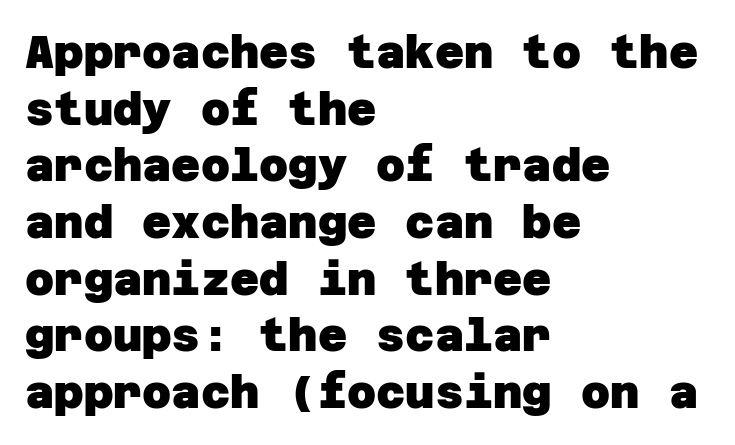
The sample has been set heavy, in full bold. Beneath every word, the page is bare. Nothing unusual about the tracking: characters are spaced as the font intends. Summary of vertical rhythm: regular, with standard interline spacing. Note: no serifs on the glyphs.
